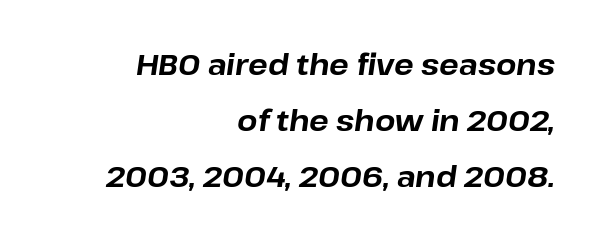
{"italic": "yes", "lean": "right", "slant_degrees": 8, "bold": "yes", "weight": "bold", "width": "normal", "stroke_contrast": "low", "x_height": "medium", "monospaced": "no", "underline": "no", "align": "right", "line_spacing": "loose", "line_spacing_ratio": 1.93, "letter_spacing": "normal", "letter_spacing_em": 0.0, "glyph_px": 29}
